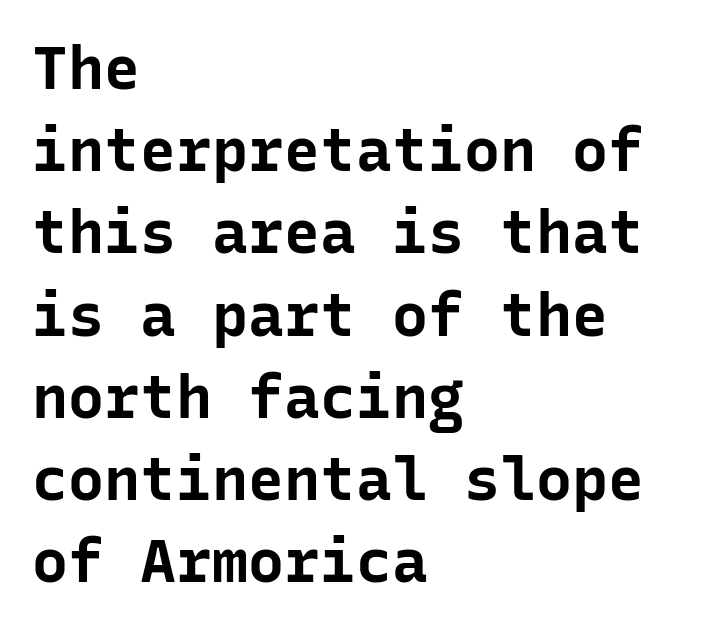
{"serif": "no", "italic": "no", "bold": "yes", "weight": "bold", "width": "normal", "stroke_contrast": "low", "x_height": "medium", "monospaced": "yes", "underline": "no", "align": "left", "line_spacing": "normal", "line_spacing_ratio": 1.37, "letter_spacing": "normal", "letter_spacing_em": 0.0, "glyph_px": 60}
